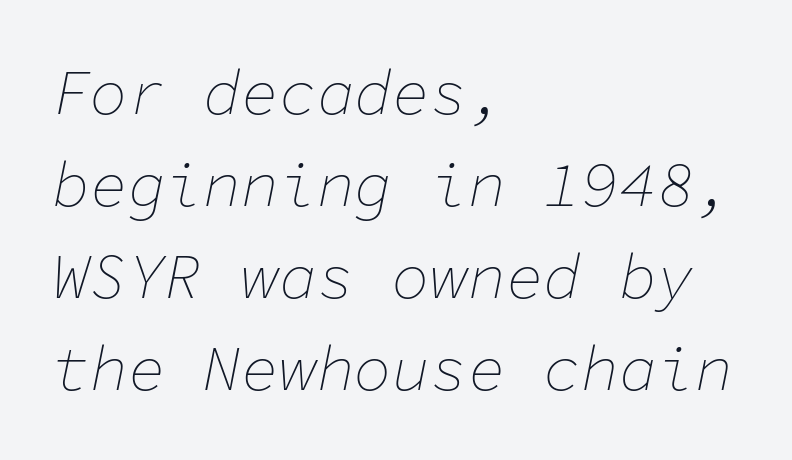
The image shows 63 px thin type, italic (leaning right), monospaced; set left-aligned, normal line spacing (1.46x), normal letter spacing, not underlined; low stroke contrast and a medium x-height.
